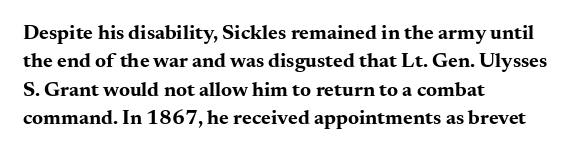
Q: Is the text bold? A: Yes.
Q: Is the text italic (slanted)? A: No, it is upright.
Q: Is the text underlined? A: No.
Q: How is the paragraph aligned? A: Left-aligned.
Q: Is the spacing between letters normal or unusually wide? A: Normal.
Q: Is the spacing between lines tight, normal or loose? A: Normal.
